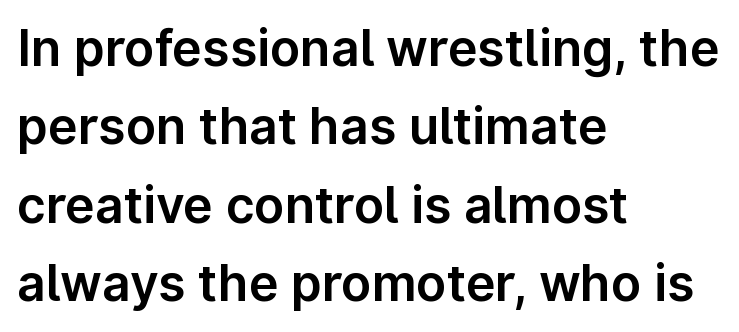
Posture: straight, roman, zero tilt. Note the varied advance widths — an 'i' is clearly narrower than an 'm'. Quick note: interline space is typical. The passage shown is not underscored anywhere. A student would call this left alignment; a typographer would say flush left, rag right.
